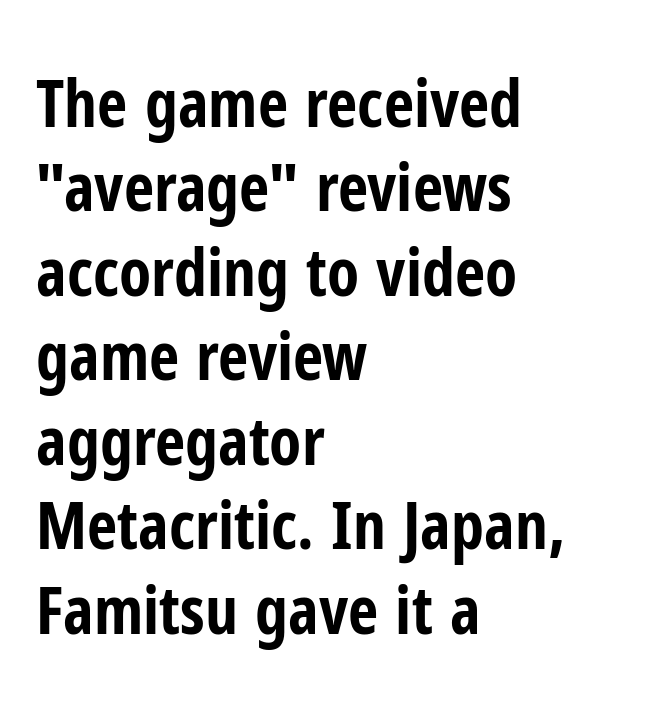
{"serif": "no", "italic": "no", "bold": "yes", "weight": "bold", "width": "condensed", "stroke_contrast": "low", "x_height": "medium", "monospaced": "no", "underline": "no", "align": "left", "line_spacing": "normal", "line_spacing_ratio": 1.28, "letter_spacing": "normal", "letter_spacing_em": 0.0, "glyph_px": 66}
